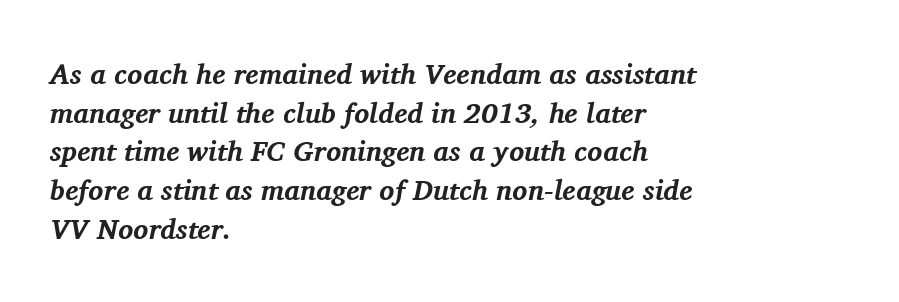
Q: Is the text bold? A: Yes.
Q: Is the text italic (slanted)? A: Yes, it leans right by about 11 degrees.
Q: Is the typeface a serif or a sans-serif typeface? A: Serif.
Q: Is the text underlined? A: No.
Q: How is the paragraph aligned? A: Left-aligned.
Q: Is the spacing between letters normal or unusually wide? A: Normal.
Q: Is the spacing between lines tight, normal or loose? A: Normal.
Q: Width (condensed, normal, or wide)? A: Normal.
Q: Stroke contrast? A: Medium.
Q: x-height? A: Medium.
Q: Monospaced? A: No.
